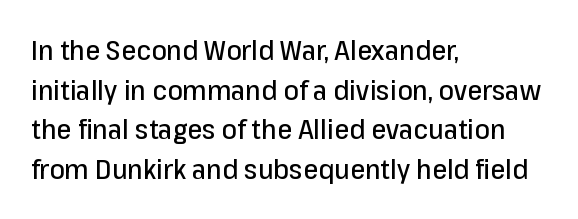
Reading down the column, the eye jumps a familiar distance to each next line. The gaps between neighbouring characters are ordinary and unremarkable. Every character sits straight up, as roman type does. These lines stack with their left ends in a neat column. Bare-footed words on every line.
